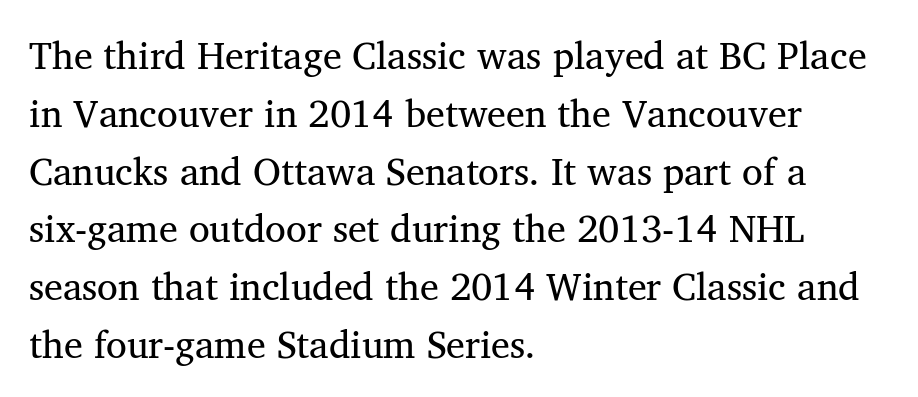
{"serif": "yes", "bold": "no", "weight": "regular", "width": "normal", "stroke_contrast": "medium", "x_height": "medium", "monospaced": "no", "underline": "no", "align": "left", "line_spacing": "normal", "line_spacing_ratio": 1.52, "letter_spacing": "normal", "letter_spacing_em": 0.0, "glyph_px": 38}
